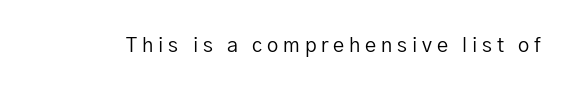
Q: Is the text bold? A: No.
Q: Is the text italic (slanted)? A: No, it is upright.
Q: Is the text underlined? A: No.
Q: Is the spacing between letters normal or unusually wide? A: Unusually wide.
